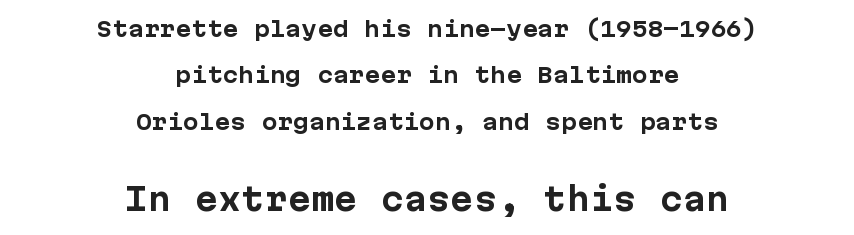
The designer dialed line spacing up above the default. Honestly, there is no underline to notice here at all. Is this a sans? Yes — the strokes have no serifs. These lines were composed using upright roman letters.
